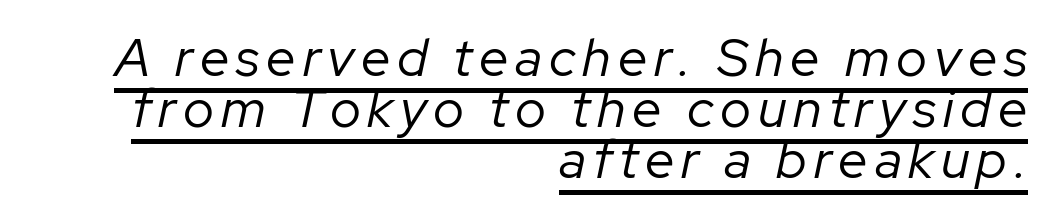
The image shows 53 px regular-weight type, italic (leaning right); set right-aligned, tight line spacing (0.96x), underlined; low stroke contrast and a medium x-height.
